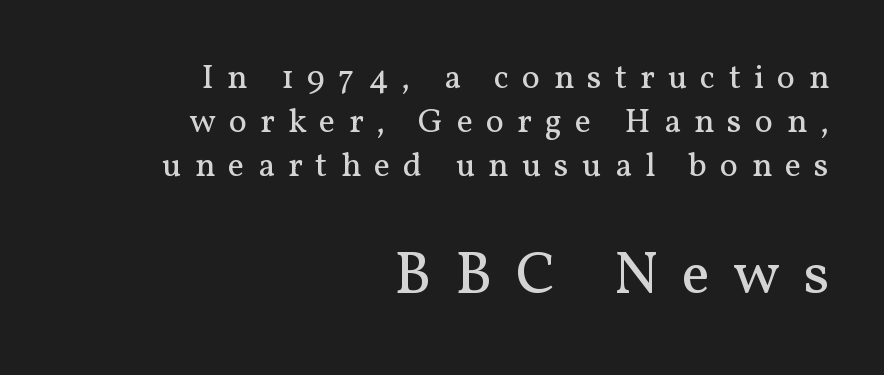
Q: Is the text bold? A: No.
Q: Is the text italic (slanted)? A: No, it is upright.
Q: Is the typeface a serif or a sans-serif typeface? A: Serif.
Q: Is the text underlined? A: No.
Q: How is the paragraph aligned? A: Right-aligned.
Q: Is the spacing between letters normal or unusually wide? A: Unusually wide.
Q: Is the spacing between lines tight, normal or loose? A: Normal.
Q: Which block of text is set in a larger size, the first (top) or the second (bottom)? A: The second (bottom) one.
Q: Width (condensed, normal, or wide)? A: Normal.
Q: Stroke contrast? A: Medium.
Q: x-height? A: Medium.
Q: Monospaced? A: No.
